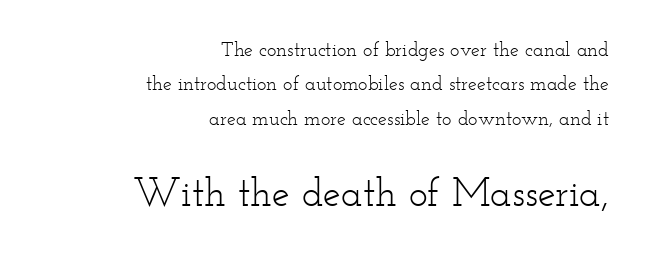
This sample uses an upright cut, with every glyph sitting square on the baseline. Glyph-to-glyph distance matches everyday printed text. The text block is weighted toward the right margin, trailing off unevenly leftward. The space beneath each line is pristine and unruled. The letters carry serifs — small finishing strokes at the ends of their stems.
